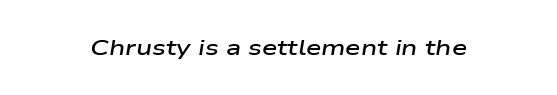
The image shows 22 px text type, italic (leaning right); set normal letter spacing, not underlined.
